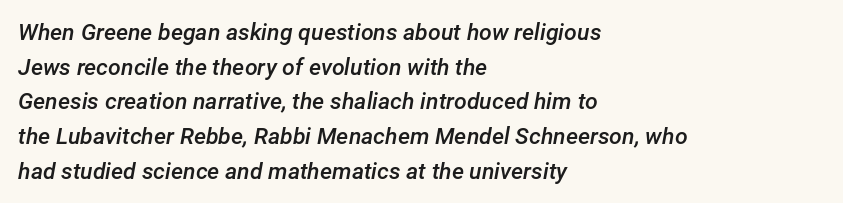
A normal amount of white space separates one row of letters from the next. Rule under the text: the space is simply empty. Left-aligned paragraph, ragged on the right. A typesetter would call this zero additional tracking.
